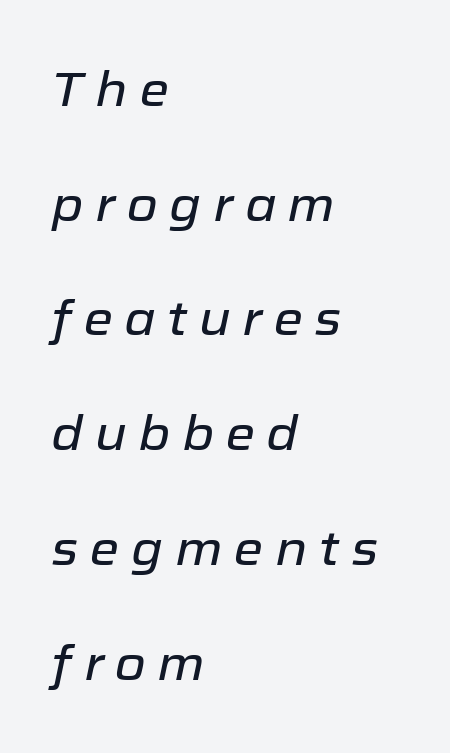
The image shows 48 px text type, italic (leaning right); set left-aligned, loose line spacing (2.39x), unusually wide letter spacing (+0.24 em), not underlined; low stroke contrast and a medium x-height.
